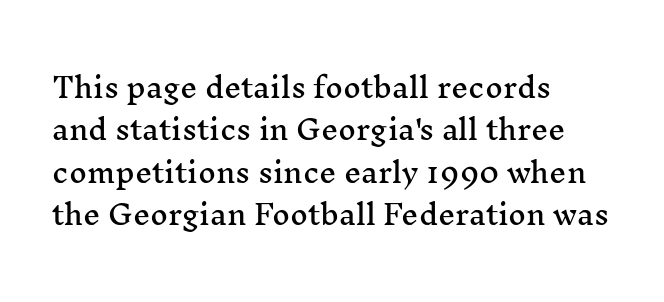
The image shows 27 px text type, upright; set left-aligned, normal line spacing (1.57x), normal letter spacing, not underlined.
